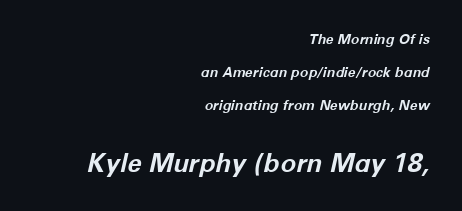
Caption: standard tracking, unaltered. Type without underlining. An italicized treatment has been applied to the whole sample. The compositor pushed each line to the right boundary. Strong, thick strokes mark this as bold type.
